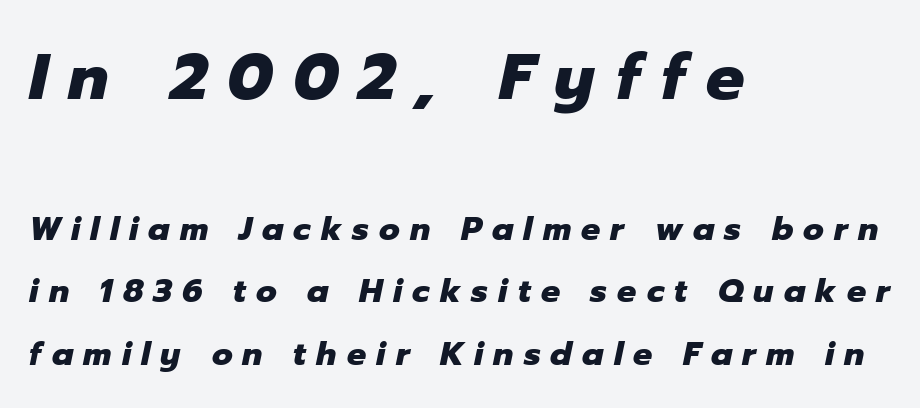
Tall strokes in this sample are angled rather than plumb. The upper block of text is set noticeably larger than the block beneath it. This sample trades compactness for vertical openness between lines. Line starts are locked; line ends wander. The characters look thick and weighty, a clear bold.
